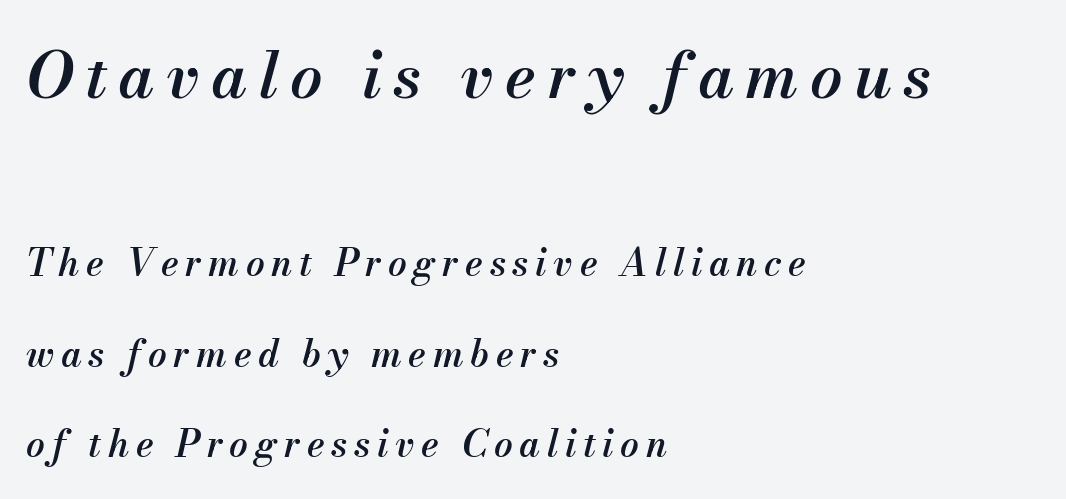
{"italic": "yes", "lean": "right", "slant_degrees": 13, "bold": "semi", "weight": "semibold", "width": "normal", "stroke_contrast": "medium", "x_height": "small", "monospaced": "no", "underline": "no", "align": "left", "line_spacing": "loose", "line_spacing_ratio": 2.45, "larger_block": "first", "size_ratio": 1.73, "glyph_px": 64}
